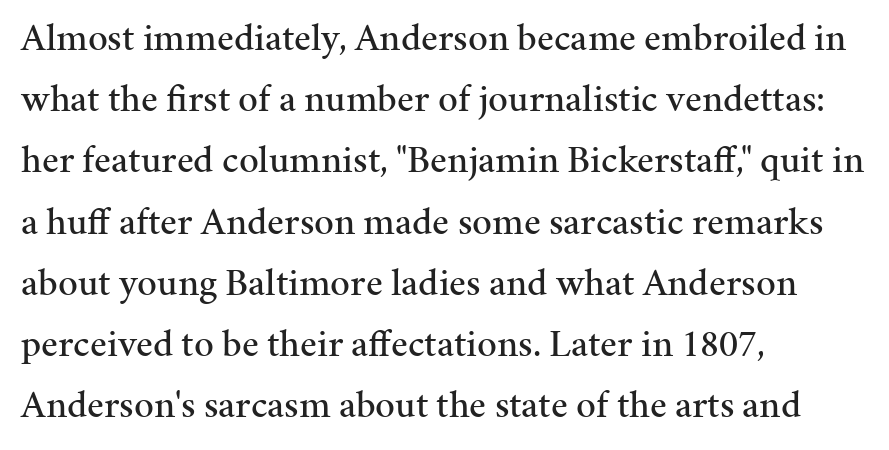
{"serif": "yes", "italic": "no", "width": "normal", "stroke_contrast": "medium", "x_height": "medium", "monospaced": "no", "underline": "no", "align": "left", "line_spacing": "normal", "line_spacing_ratio": 1.57, "letter_spacing": "normal", "letter_spacing_em": 0.0, "glyph_px": 39}
